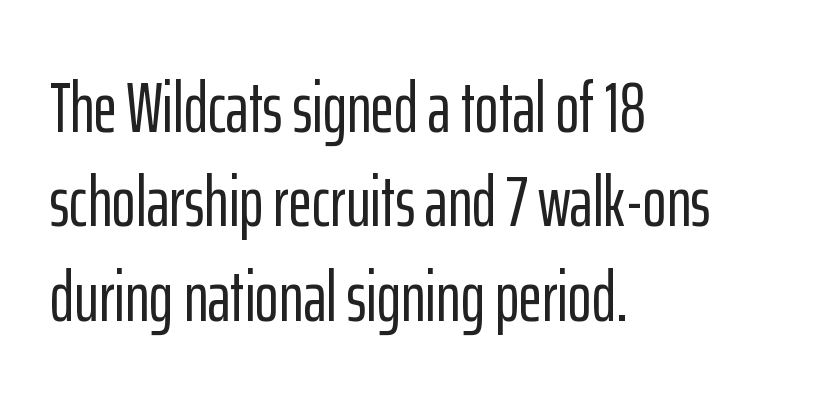
The image shows 72 px condensed sans-serif type, upright; set left-aligned, normal line spacing (1.31x), normal letter spacing, not underlined; low stroke contrast and a medium x-height.
